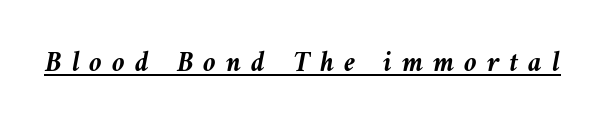
{"italic": "yes", "lean": "left", "slant_degrees": 10, "bold": "yes", "weight": "semibold", "width": "normal", "stroke_contrast": "medium", "x_height": "medium", "monospaced": "no", "underline": "yes", "letter_spacing": "wide", "letter_spacing_em": 0.34, "glyph_px": 29}
